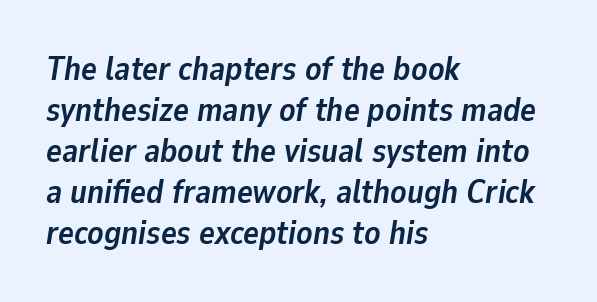
{"italic": "yes", "lean": "right", "slant_degrees": 9, "bold": "yes", "weight": "semibold", "width": "normal", "stroke_contrast": "low", "x_height": "medium", "monospaced": "no", "underline": "no", "align": "left", "line_spacing_ratio": 1.24, "letter_spacing": "normal", "letter_spacing_em": 0.0, "glyph_px": 33}
